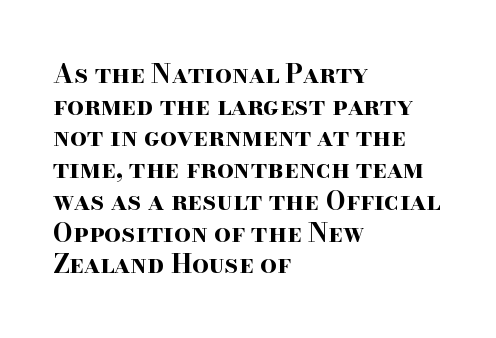
The image shows 26 px bold type, upright; set left-aligned, line spacing 1.22x, normal letter spacing, not underlined.
